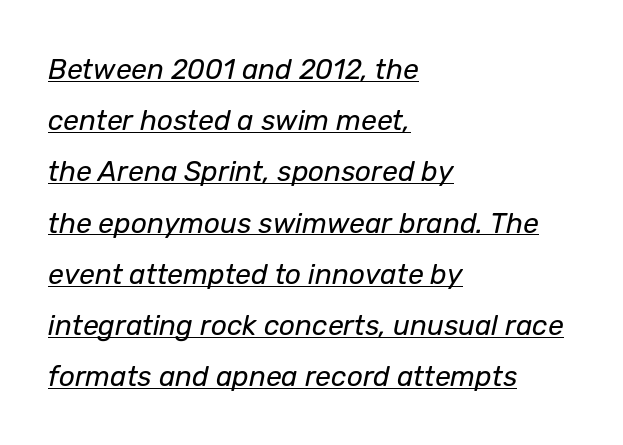
This rendering uses left alignment, leaving the right contour irregular. The passage shown is not bold in any degree. You can see a thin bar hugging the bottom of the glyphs. The glyphs look as if they've been sheared to an angle. Here the designer chose a conventional face with non-uniform glyph widths. In terms of letterspacing, this is plain default setting.
